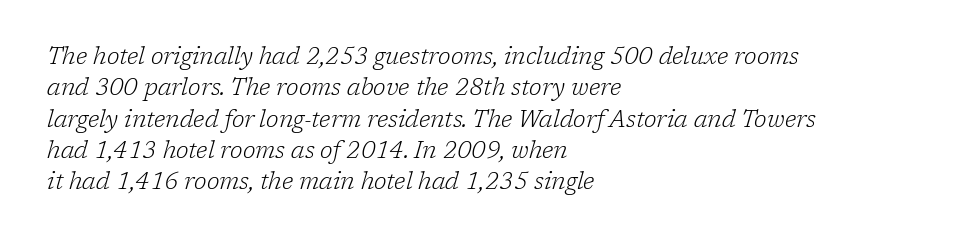
The image shows 23 px text type, italic (leaning right); set left-aligned, normal line spacing (1.36x), normal letter spacing, not underlined.
